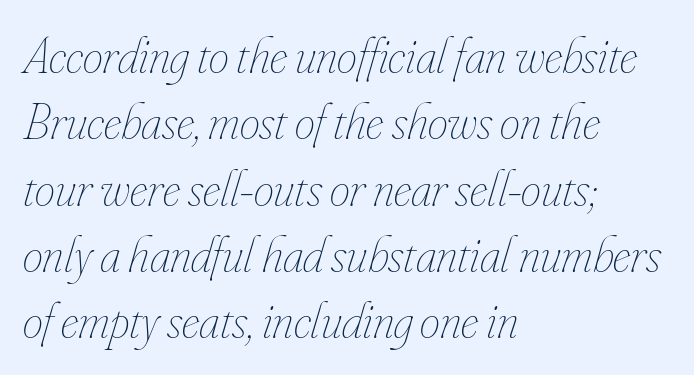
{"italic": "yes", "lean": "right", "slant_degrees": 16, "bold": "no", "weight": "thin", "width": "condensed", "stroke_contrast": "low", "x_height": "small", "monospaced": "no", "underline": "no", "align": "left", "line_spacing": "normal", "line_spacing_ratio": 1.3, "letter_spacing": "normal", "letter_spacing_em": 0.0, "glyph_px": 51}
